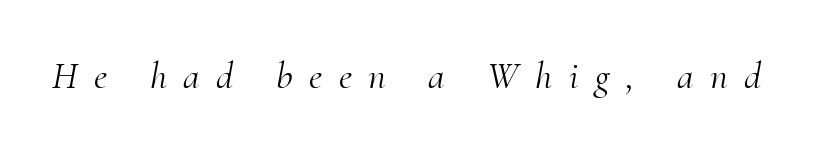
The image shows 38 px light serif type, italic (leaning right); set unusually wide letter spacing (+0.44 em), not underlined; medium stroke contrast and a small x-height.
